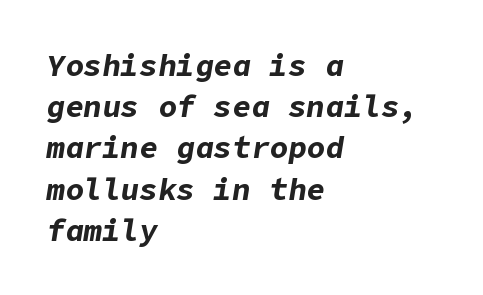
The image shows 31 px bold type, italic (leaning right); set left-aligned, normal line spacing (1.33x), normal letter spacing, not underlined; low stroke contrast and a medium x-height.
